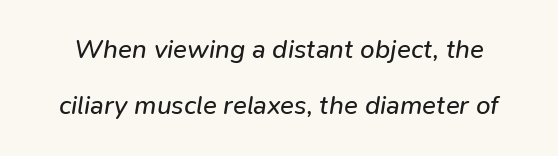
Q: Is the text bold? A: No.
Q: Is the text italic (slanted)? A: Yes, it leans right by about 9 degrees.
Q: Is the text underlined? A: No.
Q: Is the spacing between letters normal or unusually wide? A: Normal.
Q: Is the spacing between lines tight, normal or loose? A: Loose.
